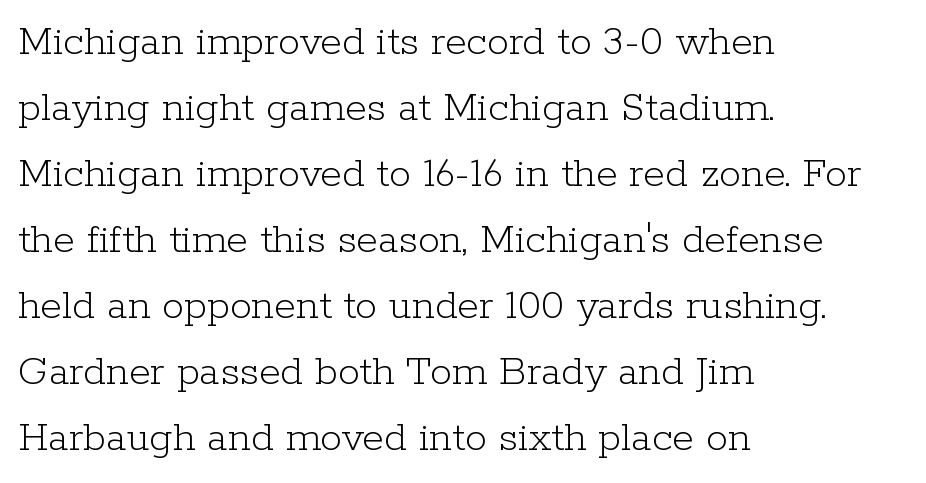
{"serif": "yes", "italic": "no", "bold": "no", "weight": "light", "width": "normal", "stroke_contrast": "low", "x_height": "medium", "monospaced": "no", "underline": "no", "align": "left", "line_spacing": "normal", "line_spacing_ratio": 1.5, "letter_spacing": "normal", "letter_spacing_em": 0.0, "glyph_px": 44}
